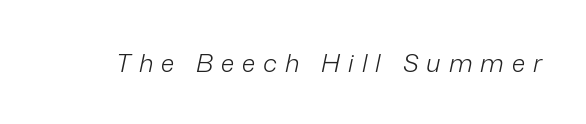
The image shows 25 px text type, italic (leaning right); set unusually wide letter spacing (+0.32 em), not underlined.
